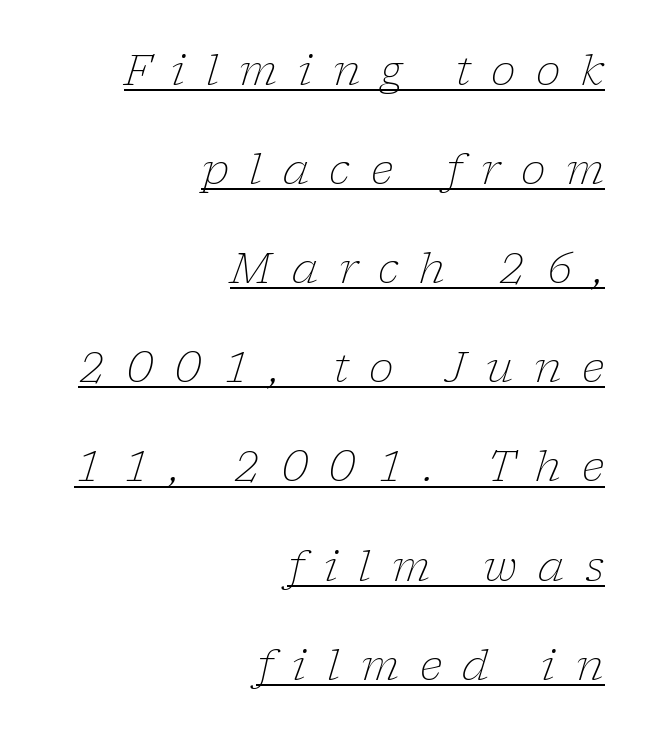
{"serif": "yes", "italic": "yes", "lean": "right", "slant_degrees": 17, "bold": "no", "weight": "light", "width": "normal", "stroke_contrast": "low", "x_height": "medium", "monospaced": "no", "underline": "yes", "align": "right", "line_spacing": "loose", "line_spacing_ratio": 2.36, "letter_spacing": "wide", "letter_spacing_em": 0.49, "glyph_px": 42}
